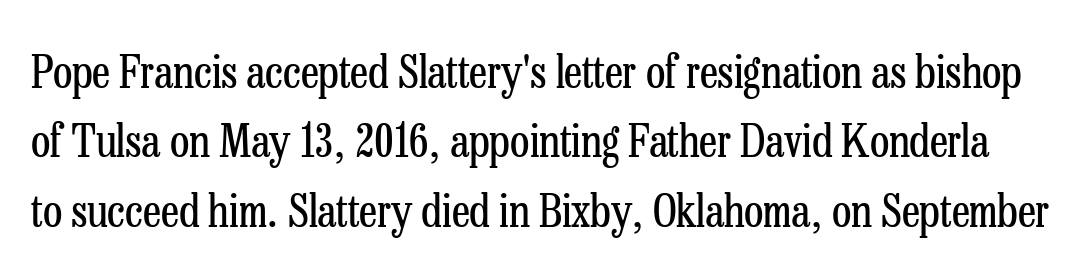
{"serif": "yes", "italic": "no", "bold": "no", "weight": "regular", "width": "condensed", "stroke_contrast": "low", "x_height": "medium", "monospaced": "no", "underline": "no", "line_spacing": "normal", "line_spacing_ratio": 1.54, "letter_spacing": "normal", "letter_spacing_em": 0.0, "glyph_px": 45}
